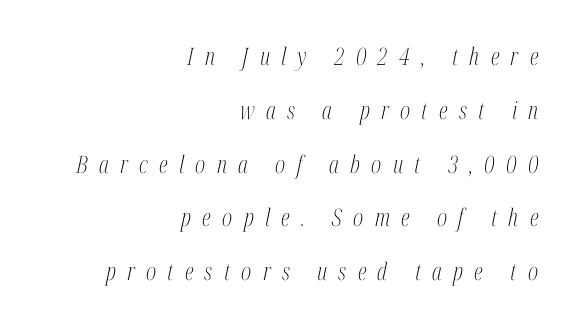
{"italic": "yes", "lean": "right", "slant_degrees": 12, "bold": "no", "underline": "no", "align": "right", "line_spacing": "loose", "line_spacing_ratio": 2.24, "letter_spacing": "wide", "letter_spacing_em": 0.47, "glyph_px": 24}
